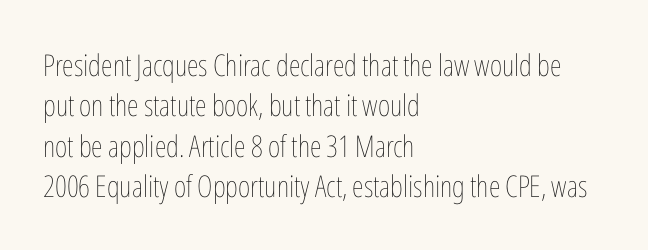
Descenders hang freely into open space. The rendering keeps characters at their native spacing. Where is the straight margin? On the left. The vertical gap from one line to the next is medium. On a weight scale, this lands at 450 or below.
